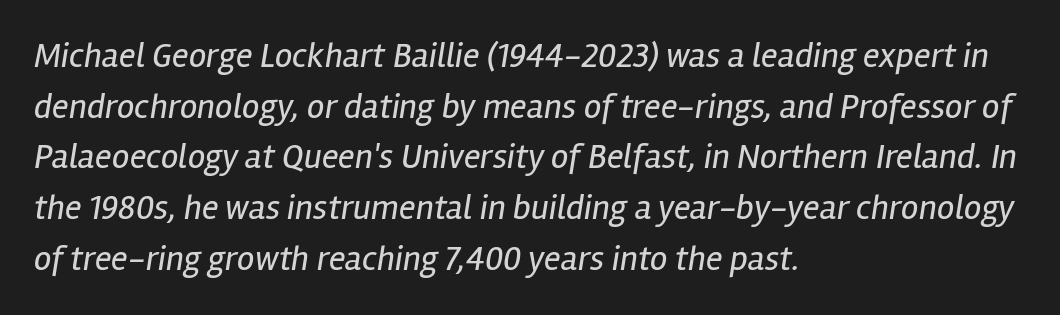
On a weight scale, this lands at 450 or below. Normally led — the rows are evenly, conventionally spaced. An italicized treatment has been applied to the whole sample. Check the space under the baseline: it is left empty.
